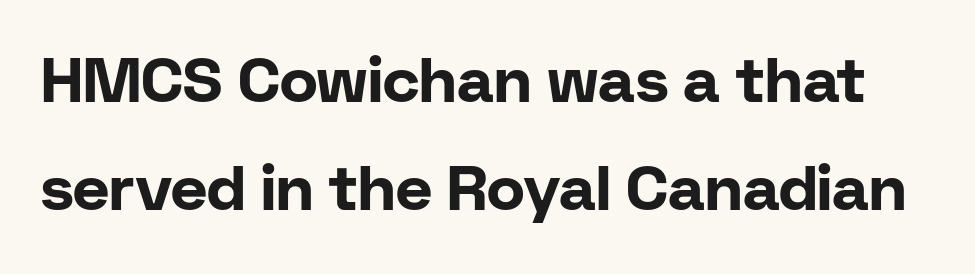
Q: Is the text bold? A: Yes.
Q: Is the text italic (slanted)? A: No, it is upright.
Q: Is the typeface a serif or a sans-serif typeface? A: Sans-serif.
Q: Is the text underlined? A: No.
Q: Is the spacing between letters normal or unusually wide? A: Normal.
Q: Width (condensed, normal, or wide)? A: Normal.
Q: Stroke contrast? A: Low.
Q: x-height? A: Medium.
Q: Monospaced? A: No.
